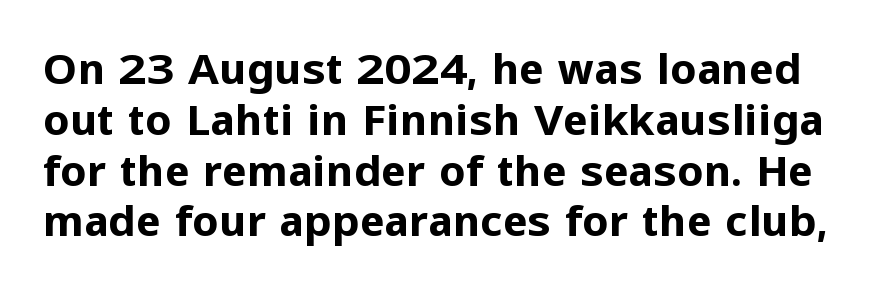
Letters rest on an invisible, unmarked baseline. This sample uses plain, unmodified letter spacing. Tall strokes in this sample are plumb rather than angled. Type style note: lacks serifs. Looks like regular typesetting: each glyph gets only the width it needs.
